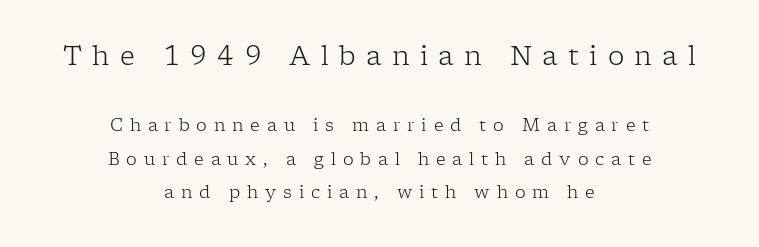
The tracking reads as deliberately expanded to a designer's eye. The gap between lines stays unmarked. Think standard paragraph weight, or any step lighter than that. Quick note: interline space is abundant. It's the straight-up-and-down kind of type. This rendering uses center alignment, leaving both contours irregular but symmetric.
